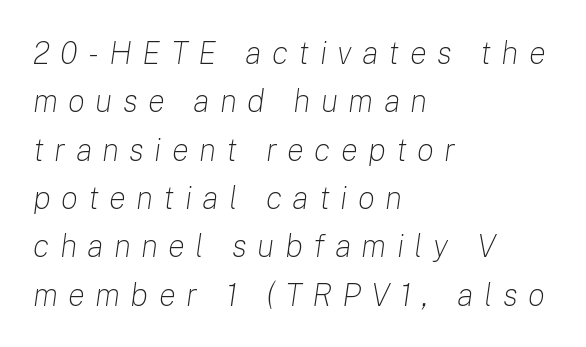
Q: Is the text bold? A: No.
Q: Is the text italic (slanted)? A: Yes, it leans right by about 8 degrees.
Q: Is the text underlined? A: No.
Q: How is the paragraph aligned? A: Left-aligned.
Q: Is the spacing between letters normal or unusually wide? A: Unusually wide.
Q: Is the spacing between lines tight, normal or loose? A: Normal.
Q: Width (condensed, normal, or wide)? A: Normal.
Q: Stroke contrast? A: Low.
Q: x-height? A: Medium.
Q: Monospaced? A: No.
